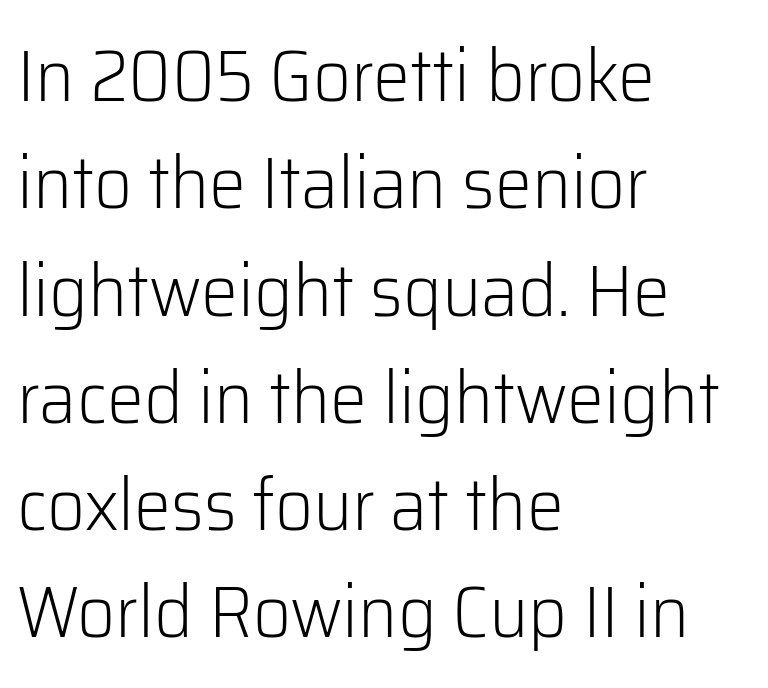
This sample has the flowing, uneven cadence of proportional lettering. Leftover space on each line is placed entirely after the last word. Regarding leading, the lines here are spaced in the standard way. Summary of weight: not heavy and not bold.
